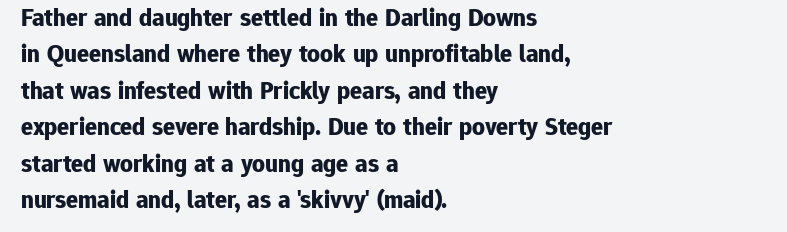
The letters are bold, with thick, heavy strokes. If you measured baseline to baseline, you'd find a middling distance. Posture: straight, roman, zero tilt. No word sits above an underline.
